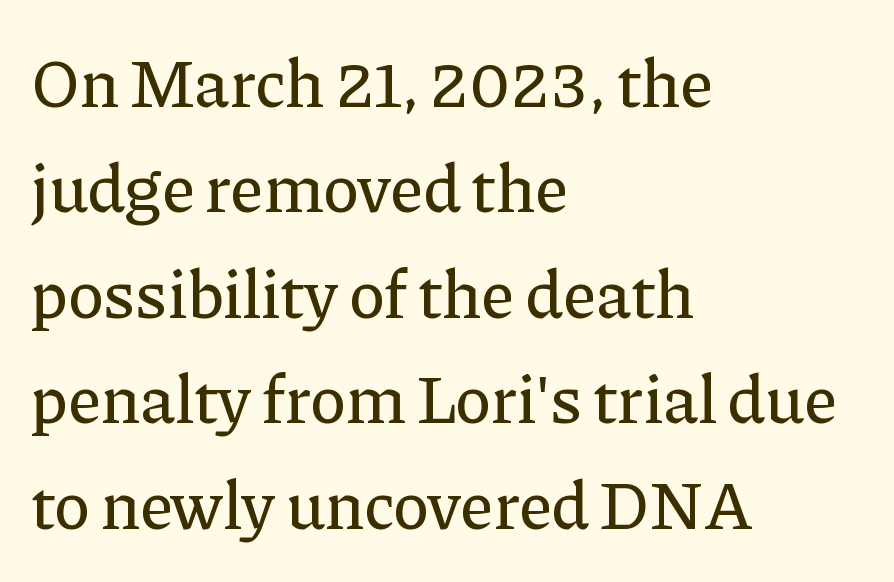
{"serif": "yes", "italic": "no", "width": "normal", "stroke_contrast": "low", "x_height": "medium", "monospaced": "no", "underline": "no", "align": "left", "line_spacing": "normal", "line_spacing_ratio": 1.55, "letter_spacing": "normal", "letter_spacing_em": 0.0, "glyph_px": 68}
